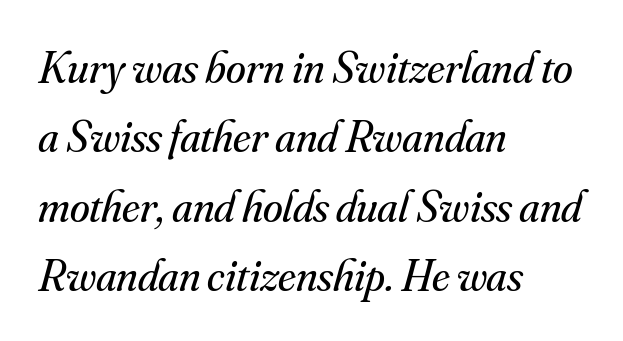
Observe the ordinary spacing: letters are neighbours, not strangers. Ink coverage per letter is moderate at most. There's an unmistakable incline to the writing here. A typesetter would label this face a serif.
